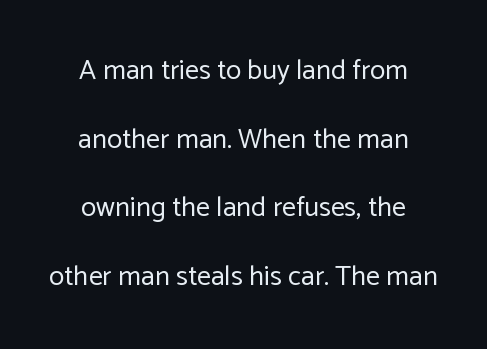
{"serif": "no", "italic": "no", "bold": "no", "weight": "regular", "width": "normal", "stroke_contrast": "low", "x_height": "medium", "monospaced": "no", "underline": "no", "align": "center", "line_spacing": "loose", "line_spacing_ratio": 2.45, "letter_spacing": "normal", "letter_spacing_em": 0.0, "glyph_px": 28}
